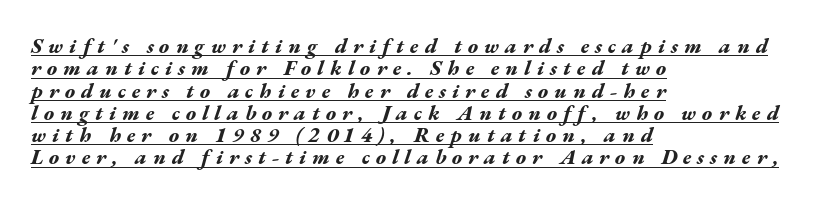
The image shows 21 px bold type, italic (leaning right); set left-aligned, tight line spacing (1.06x), unusually wide letter spacing (+0.29 em), underlined.
